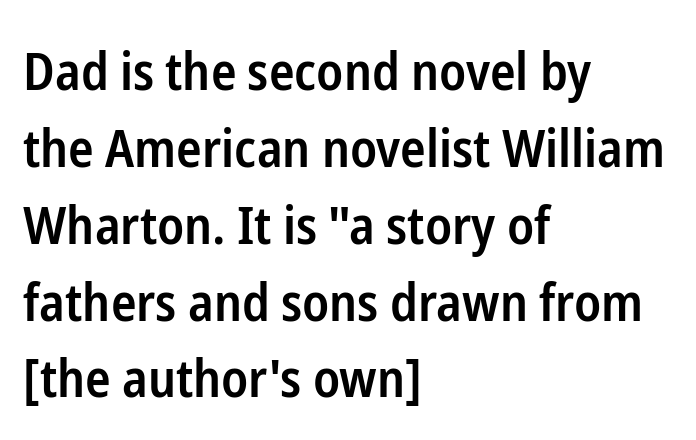
{"serif": "no", "italic": "no", "bold": "semi", "weight": "semibold", "width": "condensed", "stroke_contrast": "low", "x_height": "medium", "monospaced": "no", "underline": "no", "align": "left", "line_spacing": "normal", "line_spacing_ratio": 1.45, "letter_spacing": "normal", "letter_spacing_em": 0.0, "glyph_px": 53}
